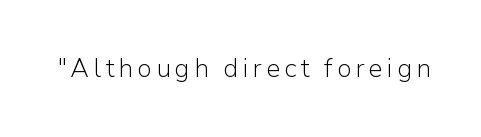
{"italic": "no", "bold": "no", "underline": "no", "glyph_px": 26}
